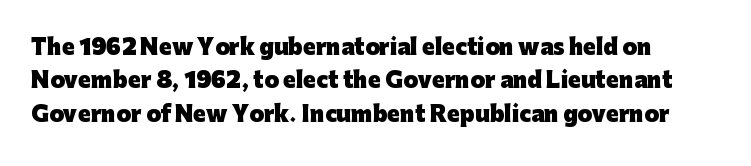
{"italic": "no", "bold": "yes", "underline": "no", "line_spacing": "normal", "line_spacing_ratio": 1.59, "letter_spacing": "normal", "letter_spacing_em": 0.0, "glyph_px": 21}
